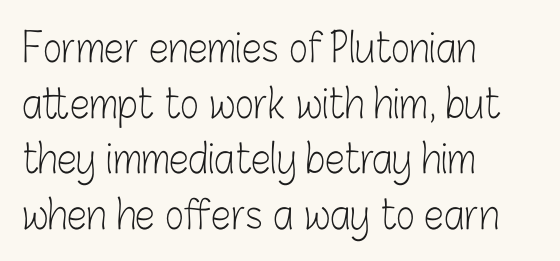
Q: Is the text bold? A: No.
Q: Is the text italic (slanted)? A: No, it is upright.
Q: Is the typeface a serif or a sans-serif typeface? A: Sans-serif.
Q: Is the text underlined? A: No.
Q: How is the paragraph aligned? A: Left-aligned.
Q: Is the spacing between letters normal or unusually wide? A: Normal.
Q: Is the spacing between lines tight, normal or loose? A: Normal.
Q: Width (condensed, normal, or wide)? A: Condensed.
Q: Stroke contrast? A: Low.
Q: x-height? A: Medium.
Q: Monospaced? A: No.
